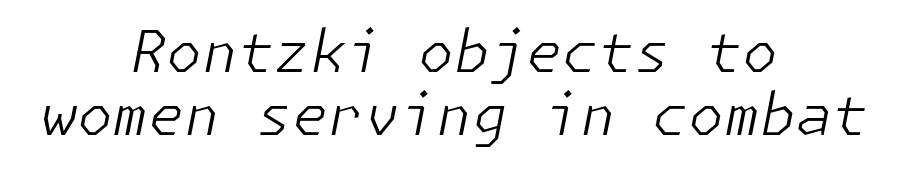
The image shows 58 px light type, italic (leaning right); set centered, tight line spacing (1.08x), normal letter spacing, not underlined; low stroke contrast and a medium x-height.
